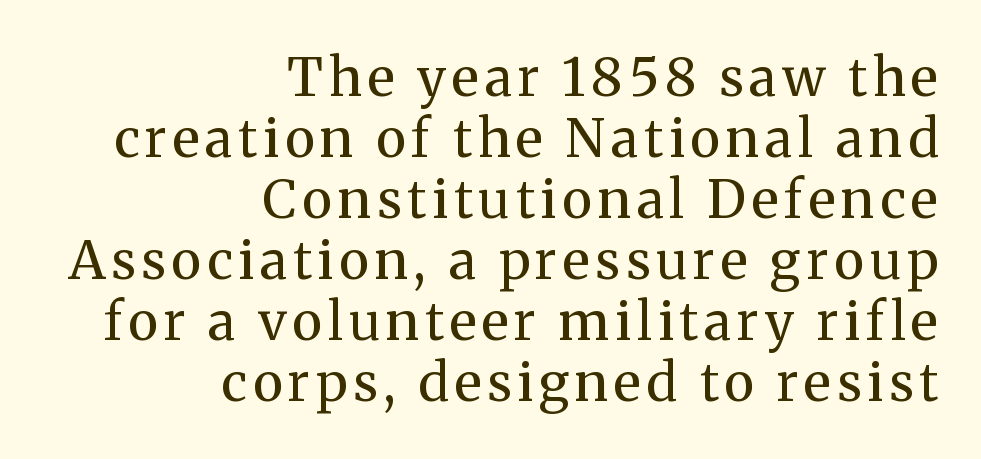
{"serif": "yes", "italic": "no", "bold": "no", "weight": "regular", "width": "normal", "stroke_contrast": "medium", "x_height": "medium", "monospaced": "no", "underline": "no", "align": "right", "line_spacing": "tight", "line_spacing_ratio": 1.15, "glyph_px": 53}
